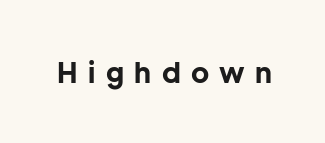
The image shows 28 px bold sans-serif type, upright; set unusually wide letter spacing (+0.37 em), not underlined; low stroke contrast and a medium x-height.
